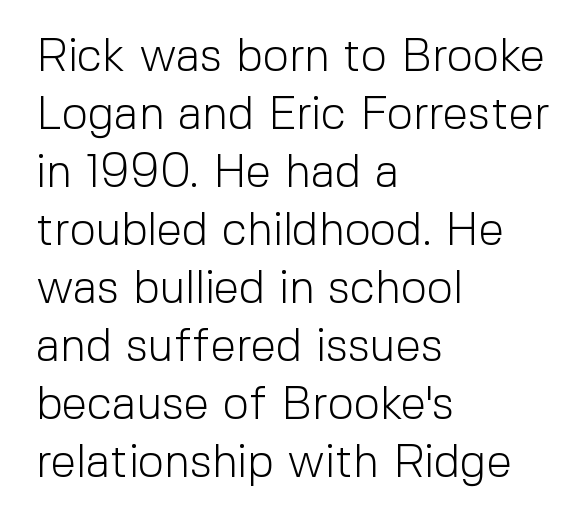
If you measured baseline to baseline, you'd find a middling distance. Nothing sits at the stroke ends, so this counts as sans-serif. Looks like regular typesetting: each glyph gets only the width it needs. The letterforms sit at book weight or below. Where is the straight margin? On the left.
